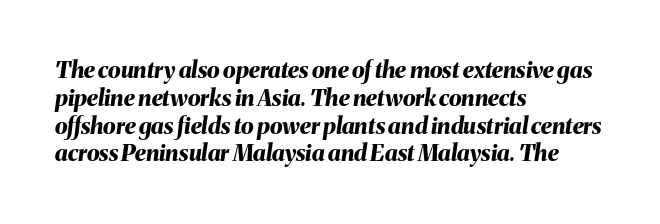
{"italic": "yes", "lean": "right", "slant_degrees": 8, "bold": "yes", "underline": "no", "align": "left", "line_spacing_ratio": 1.21, "letter_spacing": "normal", "letter_spacing_em": 0.0, "glyph_px": 23}
